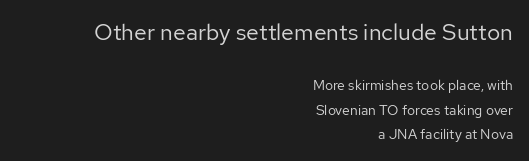
Q: Is the text bold? A: No.
Q: Is the text italic (slanted)? A: No, it is upright.
Q: Is the text underlined? A: No.
Q: How is the paragraph aligned? A: Right-aligned.
Q: Is the spacing between letters normal or unusually wide? A: Normal.
Q: Which block of text is set in a larger size, the first (top) or the second (bottom)? A: The first (top) one.
